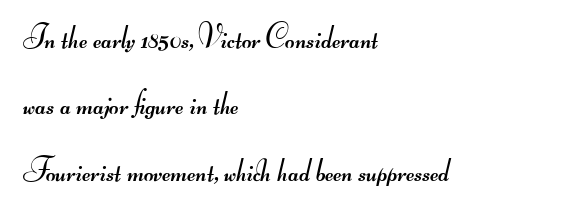
Q: Is the text bold? A: No.
Q: Is the typeface a serif or a sans-serif typeface? A: Sans-serif.
Q: Is the text underlined? A: No.
Q: How is the paragraph aligned? A: Left-aligned.
Q: Is the spacing between letters normal or unusually wide? A: Normal.
Q: Is the spacing between lines tight, normal or loose? A: Loose.
Q: Width (condensed, normal, or wide)? A: Wide.
Q: Stroke contrast? A: Medium.
Q: Monospaced? A: No.
